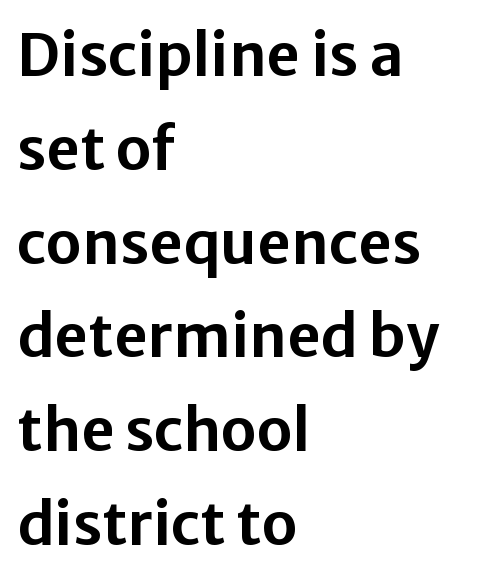
The lines sit at an ordinary, default distance from one another. Tracking here is standard; glyphs follow each other at the usual distance. Where is the straight margin? On the left. This sample has the flowing, uneven cadence of proportional lettering. The text was rendered using a sans face with plain stroke endings.
